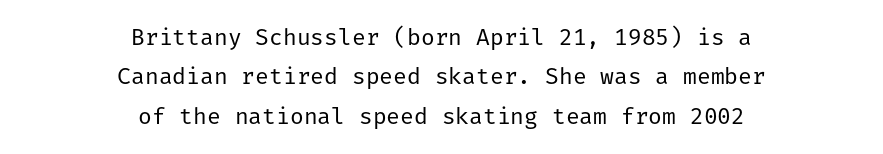
The image shows 23 px text type, upright; set centered, line spacing 1.71x, normal letter spacing, not underlined.
